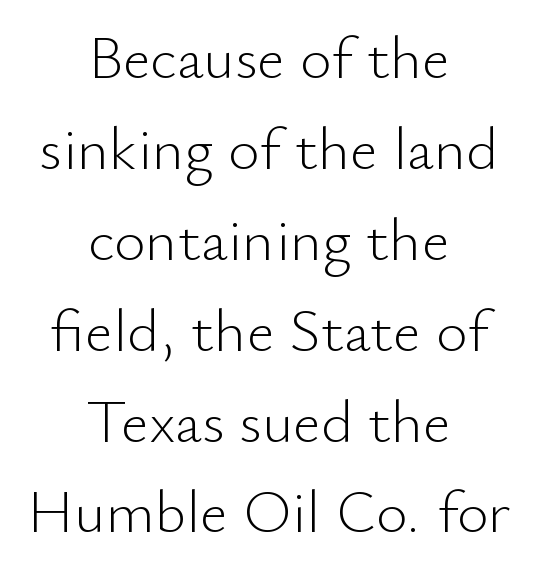
{"serif": "no", "italic": "no", "bold": "no", "weight": "light", "width": "normal", "stroke_contrast": "low", "x_height": "small", "monospaced": "no", "underline": "no", "align": "center", "line_spacing": "normal", "line_spacing_ratio": 1.49, "letter_spacing": "normal", "letter_spacing_em": 0.0, "glyph_px": 61}
